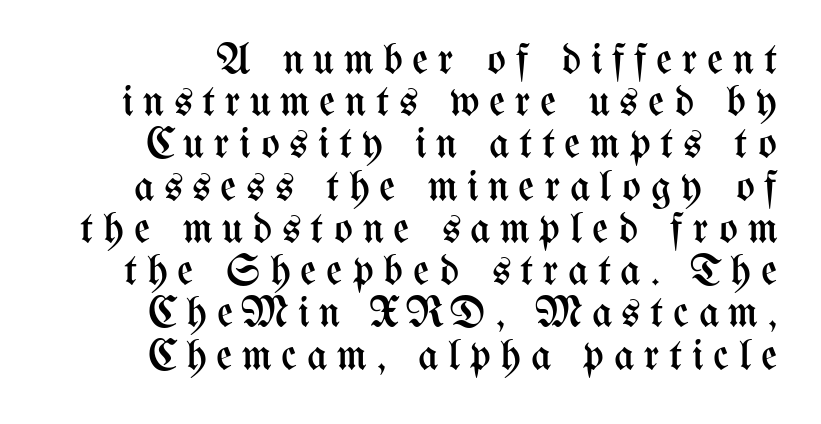
The image shows 44 px regular-weight, condensed type, upright; set tight line spacing (0.96x), unusually wide letter spacing (+0.22 em), not underlined; medium stroke contrast and a medium x-height.
